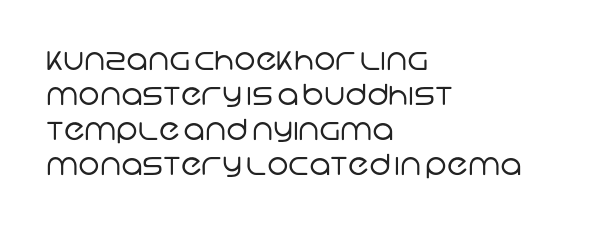
Q: Is the text bold? A: No.
Q: Is the typeface a serif or a sans-serif typeface? A: Sans-serif.
Q: Is the text underlined? A: No.
Q: How is the paragraph aligned? A: Left-aligned.
Q: Is the spacing between letters normal or unusually wide? A: Normal.
Q: Width (condensed, normal, or wide)? A: Normal.
Q: Stroke contrast? A: Low.
Q: x-height? A: Large.
Q: Monospaced? A: No.
